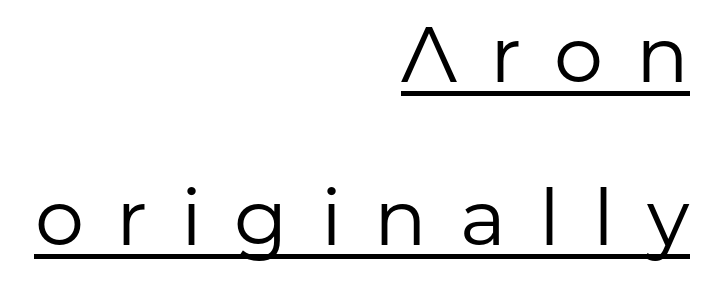
The image shows 78 px regular-weight sans-serif type, upright; set right-aligned, loose line spacing (2.09x), unusually wide letter spacing (+0.42 em), underlined; low stroke contrast and a medium x-height.
